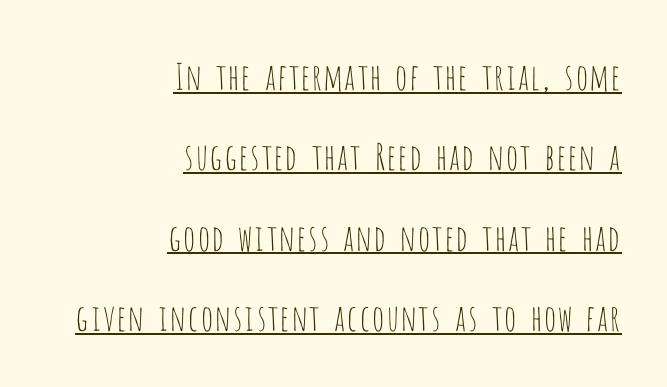
The image shows 36 px thin, condensed sans-serif type, upright; set right-aligned, loose line spacing (2.23x), normal letter spacing, underlined; low stroke contrast and a large x-height.
